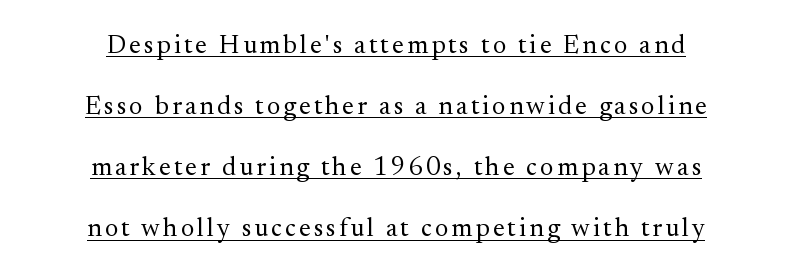
Q: Is the text bold? A: No.
Q: Is the text italic (slanted)? A: No, it is upright.
Q: Is the text underlined? A: Yes.
Q: How is the paragraph aligned? A: Centered.
Q: Is the spacing between lines tight, normal or loose? A: Loose.
